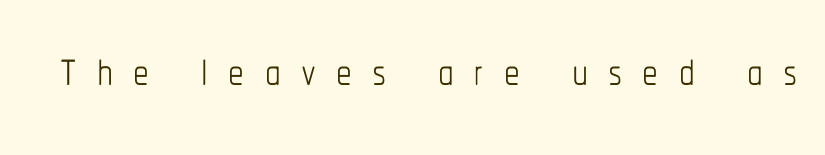
{"italic": "no", "bold": "no", "weight": "thin", "width": "condensed", "stroke_contrast": "low", "x_height": "medium", "monospaced": "no", "underline": "no", "letter_spacing": "wide", "letter_spacing_em": 0.32, "glyph_px": 63}
